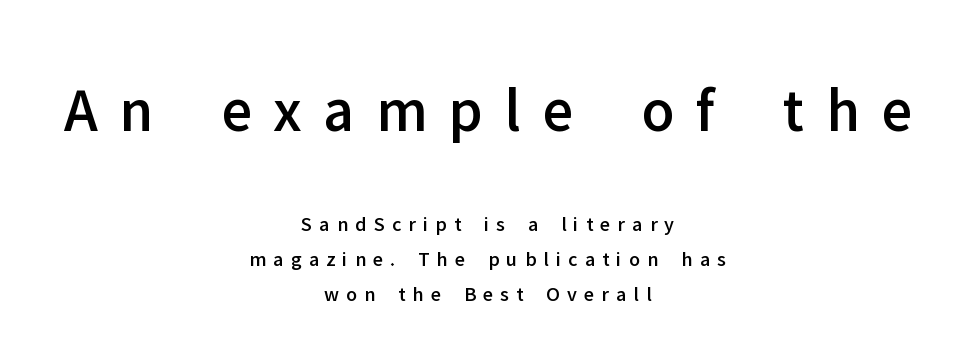
The image shows 63 px sans-serif type, upright; set centered, normal line spacing (1.66x), unusually wide letter spacing (+0.34 em), not underlined; the first (top) block is 3.0x larger; low stroke contrast and a medium x-height.
